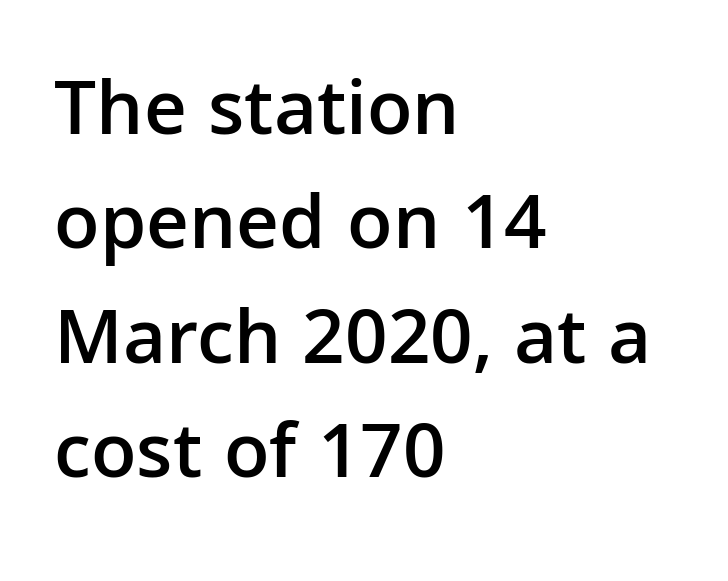
Inter-character spacing is left at the font's built-in metrics. Line starts are locked; line ends wander. Do the characters align in a grid? No, the font is proportional. Letters rest on an invisible, unmarked baseline. The face used here is a sans, in the tradition of grotesques and geometrics.
